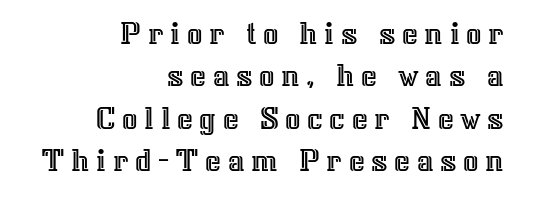
{"italic": "no", "width": "normal", "x_height": "medium", "monospaced": "no", "underline": "no", "align": "right", "line_spacing": "normal", "line_spacing_ratio": 1.25, "glyph_px": 34}
